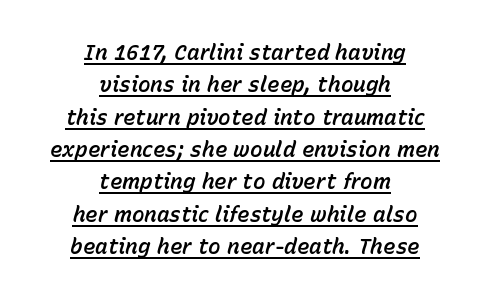
The image shows 21 px text type, italic (leaning right); set centered, normal line spacing (1.54x), normal letter spacing, underlined.
